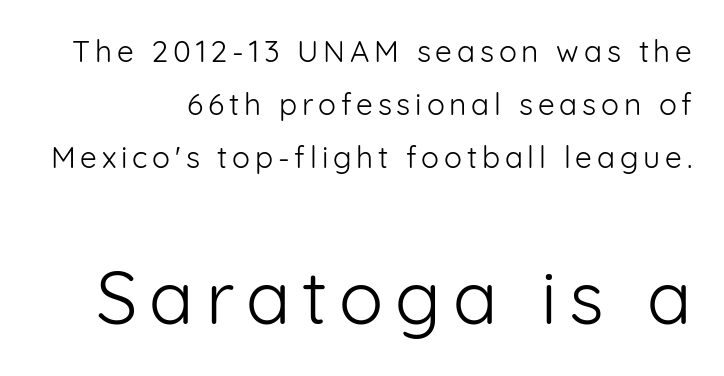
Nothing heavy about these letters — not bold at all. The letters stand straight up with perfectly vertical stems. Type size steps up from the first block to the second. A typesetter would label this face a sans. The face used here is proportionally spaced, like ordinary book or web type.
